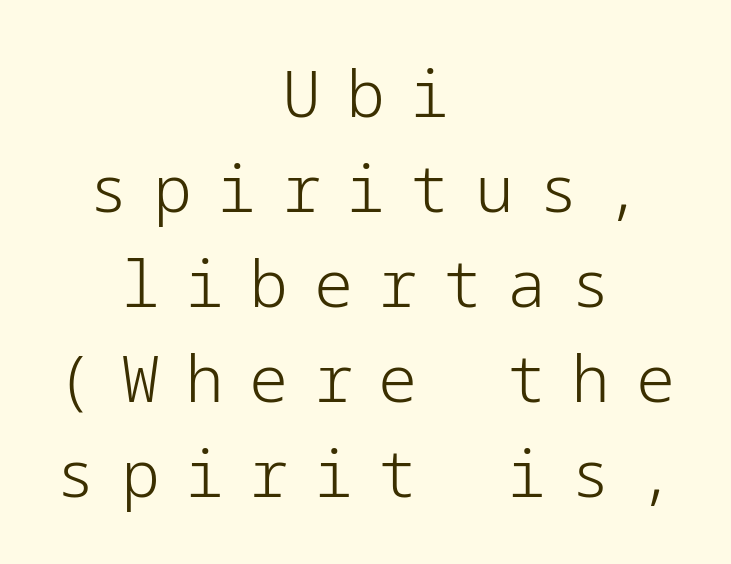
Q: Is the text bold? A: No.
Q: Is the text italic (slanted)? A: No, it is upright.
Q: Is the typeface a serif or a sans-serif typeface? A: Sans-serif.
Q: Is the text underlined? A: No.
Q: How is the paragraph aligned? A: Centered.
Q: Is the spacing between letters normal or unusually wide? A: Unusually wide.
Q: Is the spacing between lines tight, normal or loose? A: Normal.
Q: Width (condensed, normal, or wide)? A: Normal.
Q: Stroke contrast? A: Low.
Q: x-height? A: Medium.
